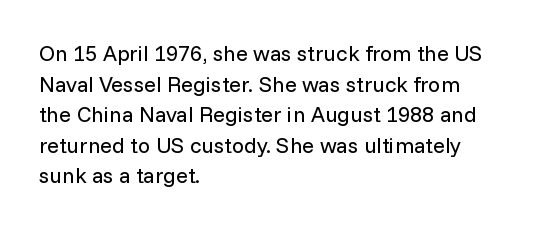
Here the glyphs are tracked normally, forming tight word shapes. This sample keeps an unexceptional amount of space between lines. Every character sits straight up, as roman type does. Each stroke keeps to a modest, everyday thickness or less. This rendering uses left alignment, leaving the right contour irregular. Descenders are the only things crossing below the line.
